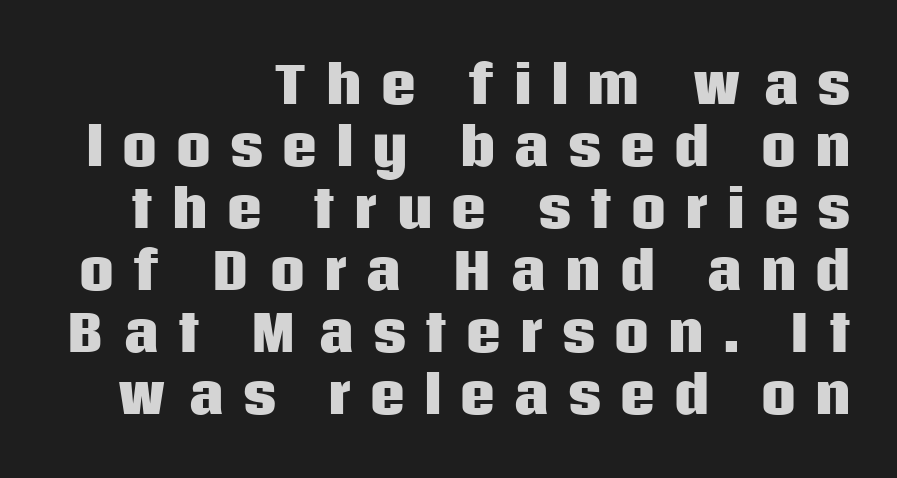
{"serif": "no", "italic": "no", "bold": "yes", "weight": "heavy", "width": "normal", "stroke_contrast": "low", "x_height": "large", "monospaced": "no", "underline": "no", "align": "right", "line_spacing_ratio": 1.24, "letter_spacing": "wide", "letter_spacing_em": 0.35, "glyph_px": 50}
